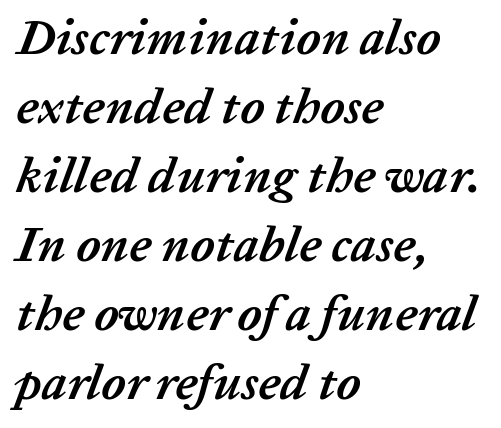
The image shows 50 px semibold type, italic (leaning right); set left-aligned, normal line spacing (1.38x), normal letter spacing, not underlined; low stroke contrast and a medium x-height.
